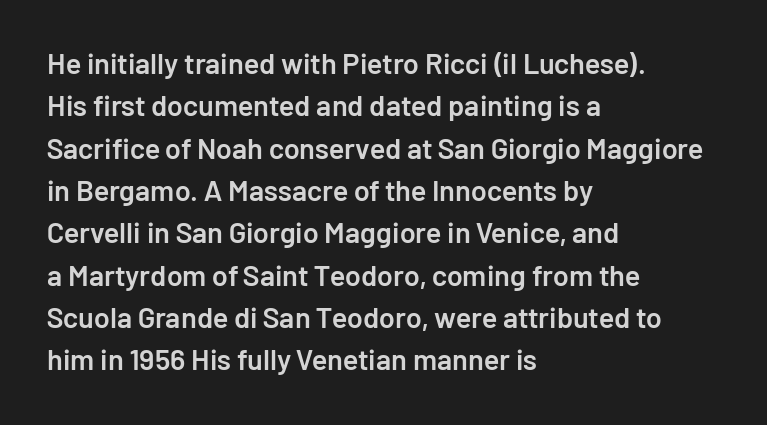
The image shows 29 px semibold sans-serif type, upright; set left-aligned, normal line spacing (1.46x), normal letter spacing, not underlined; low stroke contrast and a medium x-height.
